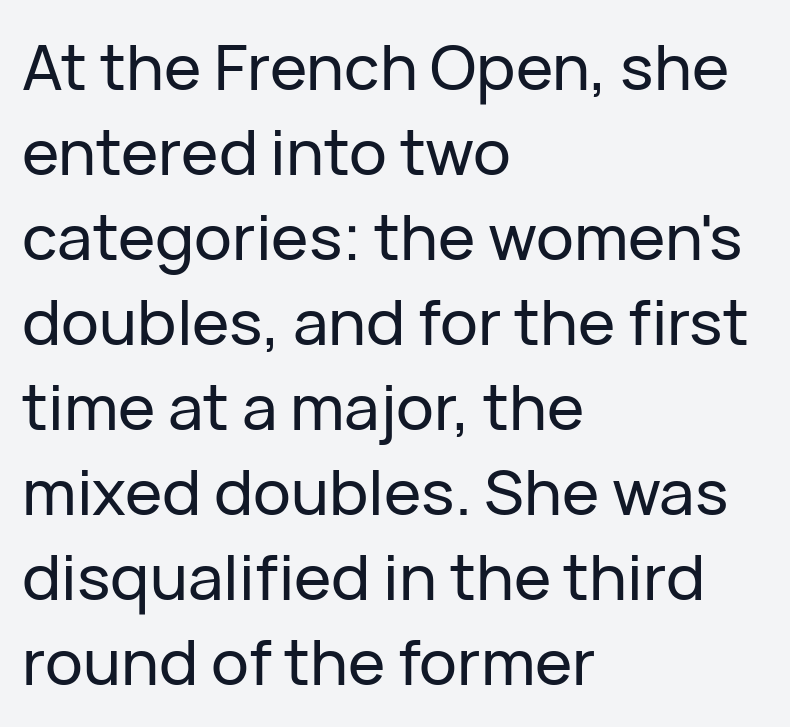
The image shows 63 px sans-serif type, upright; set left-aligned, normal line spacing (1.35x), normal letter spacing, not underlined; low stroke contrast and a medium x-height.
